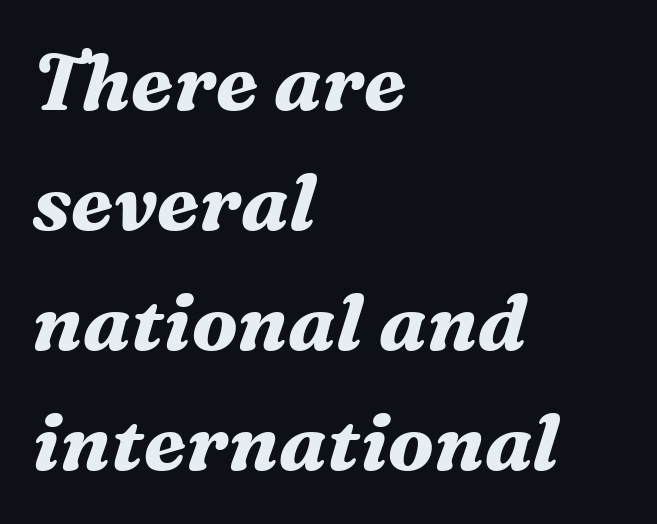
{"serif": "yes", "italic": "yes", "lean": "right", "slant_degrees": 16, "bold": "yes", "weight": "bold", "width": "normal", "stroke_contrast": "medium", "x_height": "medium", "monospaced": "no", "underline": "no", "align": "left", "line_spacing": "normal", "line_spacing_ratio": 1.52, "letter_spacing": "normal", "letter_spacing_em": 0.0, "glyph_px": 79}
